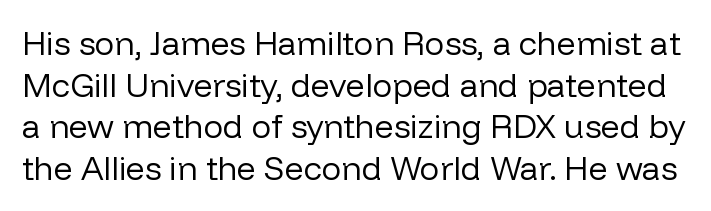
Notice how descenders clear the ascenders below comfortably — that's standard leading. The typeface has the unassuming heft of standard copy or less. The letters advance in unequal steps, a hallmark of proportional type. Short note: letters normally spaced.
